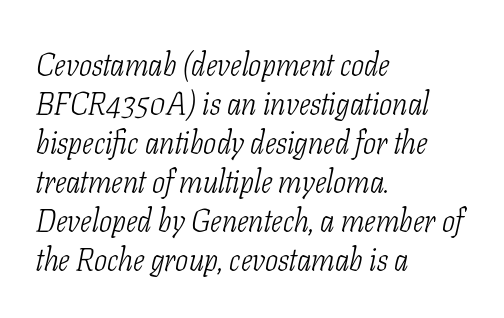
The image shows 31 px light, condensed serif type, italic (leaning right); set left-aligned, normal line spacing (1.26x), normal letter spacing, not underlined; low stroke contrast and a medium x-height.
